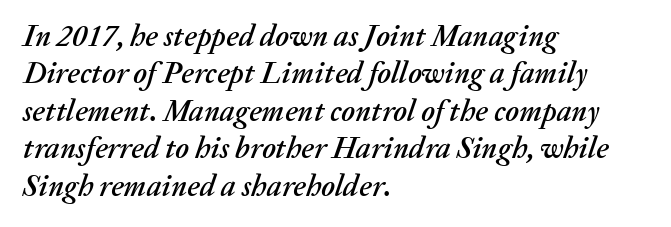
Q: Is the text italic (slanted)? A: Yes, it leans right by about 20 degrees.
Q: Is the text underlined? A: No.
Q: How is the paragraph aligned? A: Left-aligned.
Q: Is the spacing between letters normal or unusually wide? A: Normal.
Q: Is the spacing between lines tight, normal or loose? A: Normal.
Q: Width (condensed, normal, or wide)? A: Normal.
Q: Stroke contrast? A: Medium.
Q: x-height? A: Medium.
Q: Monospaced? A: No.
